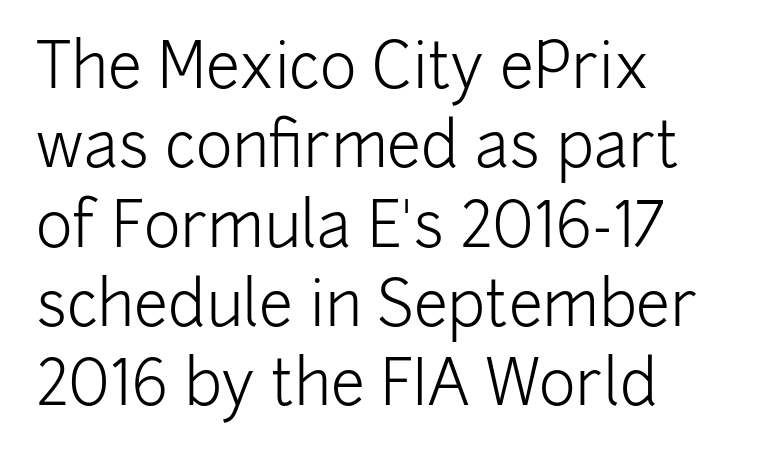
The image shows 62 px light sans-serif type, upright; set left-aligned, normal line spacing (1.28x), normal letter spacing, not underlined; low stroke contrast and a medium x-height.
